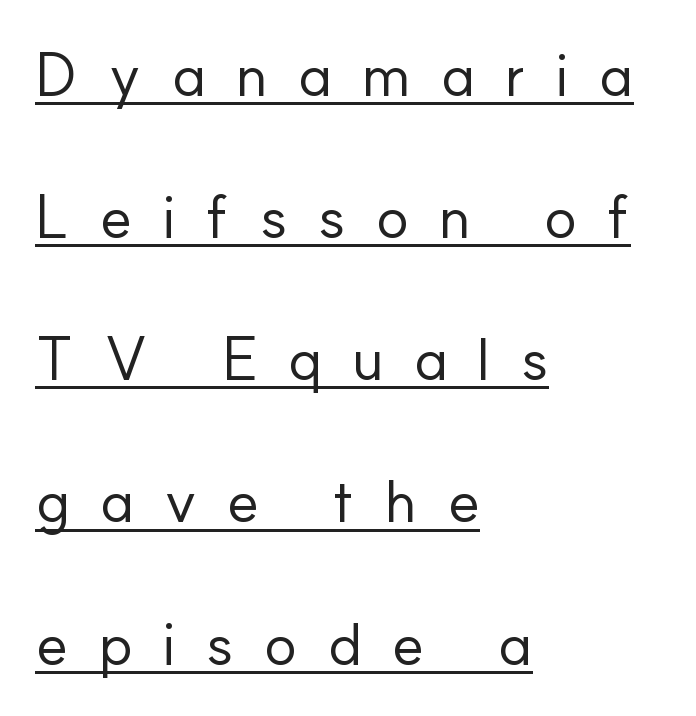
The image shows 61 px regular-weight sans-serif type, upright; set left-aligned, loose line spacing (2.33x), unusually wide letter spacing (+0.48 em), underlined; low stroke contrast and a small x-height.
